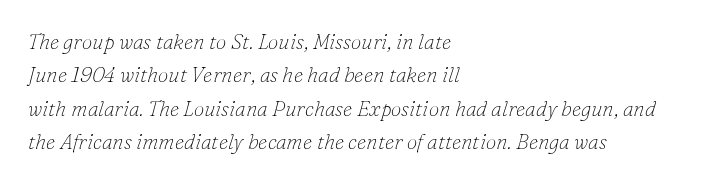
{"italic": "yes", "lean": "right", "slant_degrees": 16, "bold": "no", "underline": "no", "align": "left", "line_spacing": "normal", "line_spacing_ratio": 1.59, "letter_spacing": "normal", "letter_spacing_em": 0.0, "glyph_px": 21}
